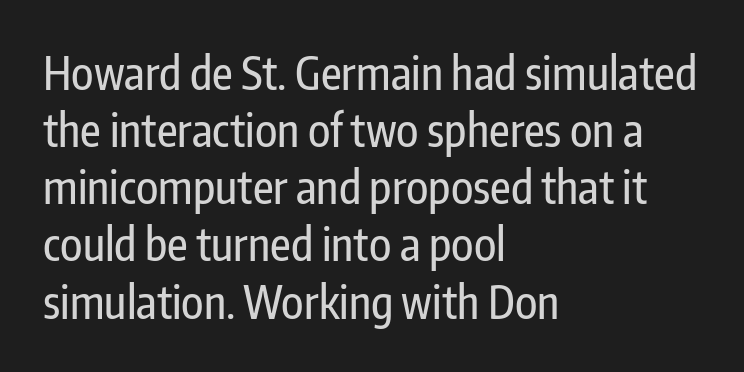
Q: Is the text italic (slanted)? A: No, it is upright.
Q: Is the typeface a serif or a sans-serif typeface? A: Sans-serif.
Q: Is the text underlined? A: No.
Q: How is the paragraph aligned? A: Left-aligned.
Q: Is the spacing between letters normal or unusually wide? A: Normal.
Q: Is the spacing between lines tight, normal or loose? A: Normal.
Q: Width (condensed, normal, or wide)? A: Condensed.
Q: Stroke contrast? A: Low.
Q: x-height? A: Medium.
Q: Monospaced? A: No.
